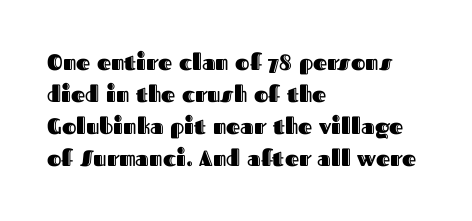
These lines were composed using upright roman letters. If you drew a ruler down the left edge, every line would touch it. In terms of leading, this rendering sits right in the middle. These lines keep a tight, regular rhythm from letter to letter. The glyphs are unaccompanied by any horizontal stroke below them.
